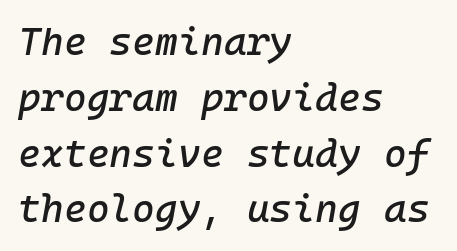
The image shows 39 px text type, italic (leaning right); set left-aligned, normal line spacing (1.43x), normal letter spacing, not underlined; low stroke contrast and a medium x-height.
